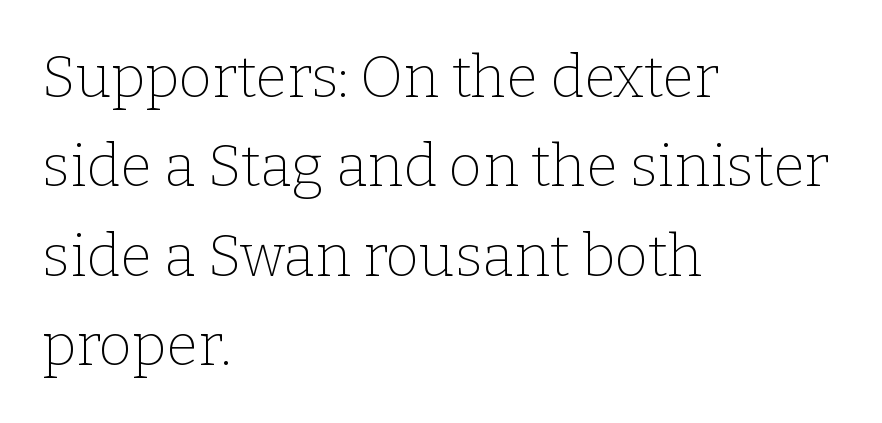
{"serif": "yes", "italic": "no", "bold": "no", "weight": "thin", "width": "normal", "stroke_contrast": "low", "x_height": "medium", "monospaced": "no", "underline": "no", "align": "left", "line_spacing": "normal", "line_spacing_ratio": 1.54, "letter_spacing": "normal", "letter_spacing_em": 0.0, "glyph_px": 58}
